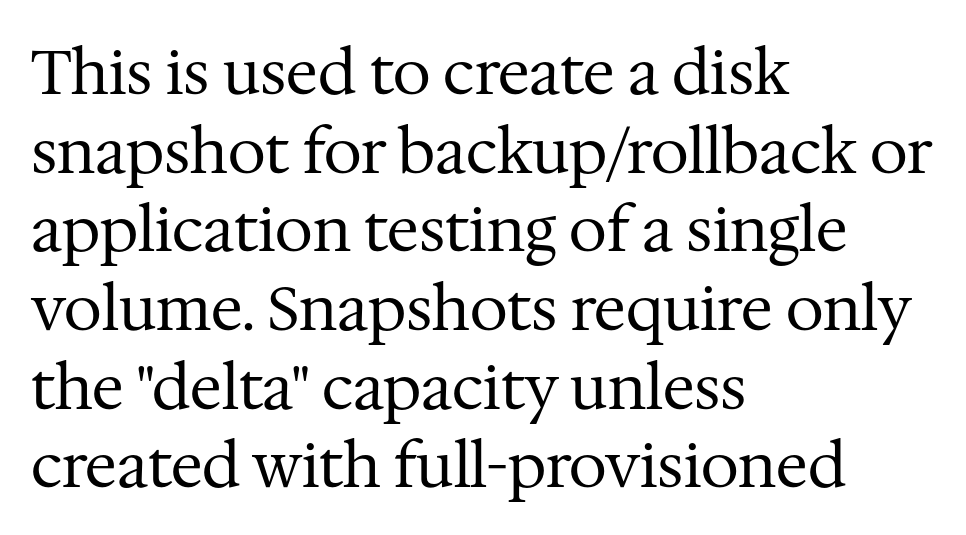
{"serif": "yes", "italic": "no", "bold": "no", "weight": "regular", "width": "normal", "stroke_contrast": "medium", "x_height": "medium", "monospaced": "no", "underline": "no", "align": "left", "line_spacing": "normal", "line_spacing_ratio": 1.29, "letter_spacing": "normal", "letter_spacing_em": 0.0, "glyph_px": 61}
